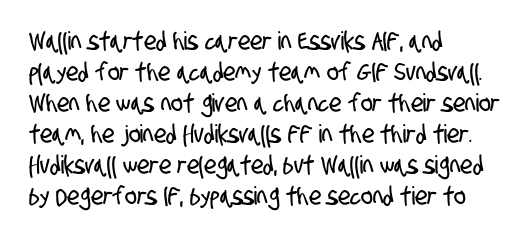
{"underline": "no", "align": "left", "line_spacing_ratio": 1.24, "letter_spacing": "normal", "letter_spacing_em": 0.0, "glyph_px": 25}
